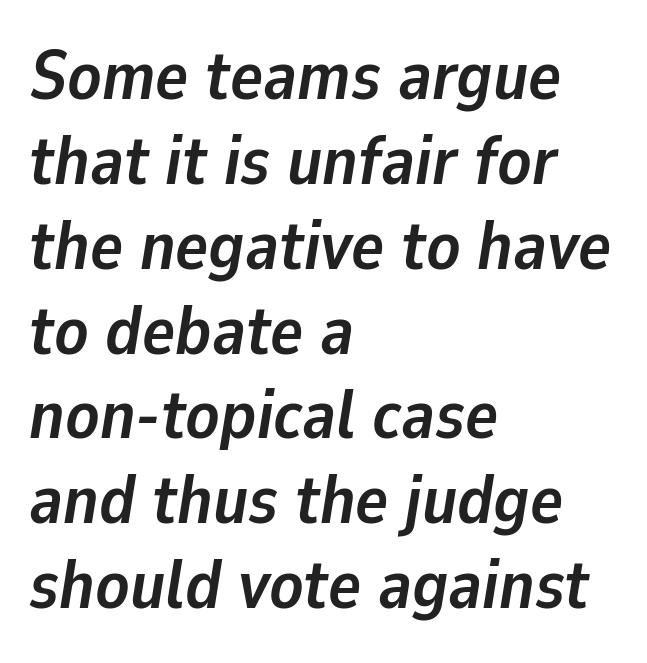
Think of a printed novel: that variable character pitch is what you see here. These lines were composed using italics. Beneath every word, the page is bare. The rag falls on the right side of this text block. Words appear dense and cohesive because spacing is normal. Summary of weight: heavy, a full bold.
